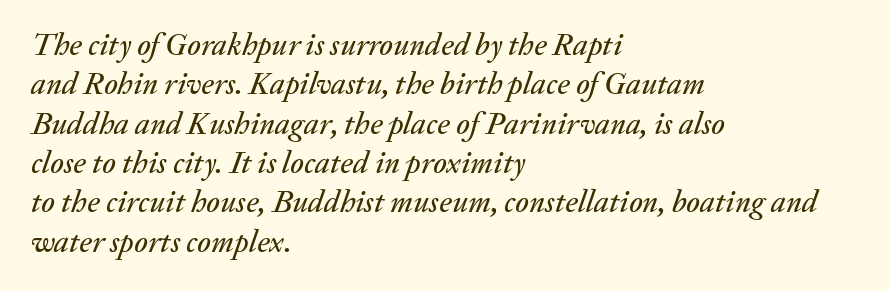
{"italic": "yes", "lean": "right", "slant_degrees": 20, "width": "normal", "stroke_contrast": "medium", "x_height": "medium", "monospaced": "no", "underline": "no", "align": "left", "line_spacing": "normal", "line_spacing_ratio": 1.27, "letter_spacing": "normal", "letter_spacing_em": 0.0, "glyph_px": 31}
